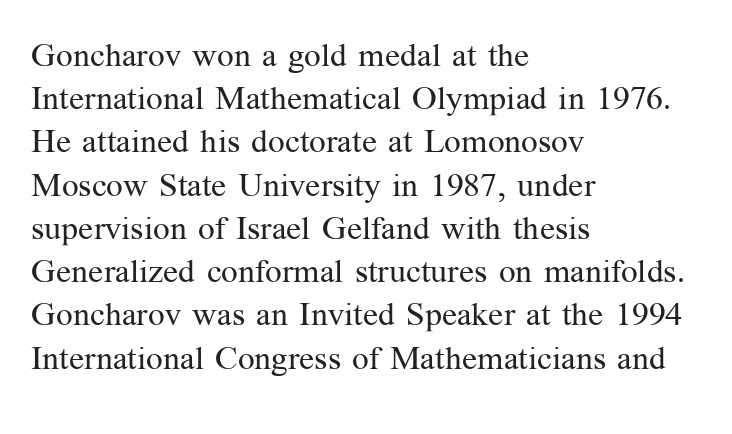
{"serif": "yes", "italic": "no", "bold": "no", "weight": "regular", "width": "normal", "stroke_contrast": "medium", "x_height": "medium", "monospaced": "no", "underline": "no", "align": "left", "line_spacing": "normal", "line_spacing_ratio": 1.31, "letter_spacing": "normal", "letter_spacing_em": 0.0, "glyph_px": 33}
